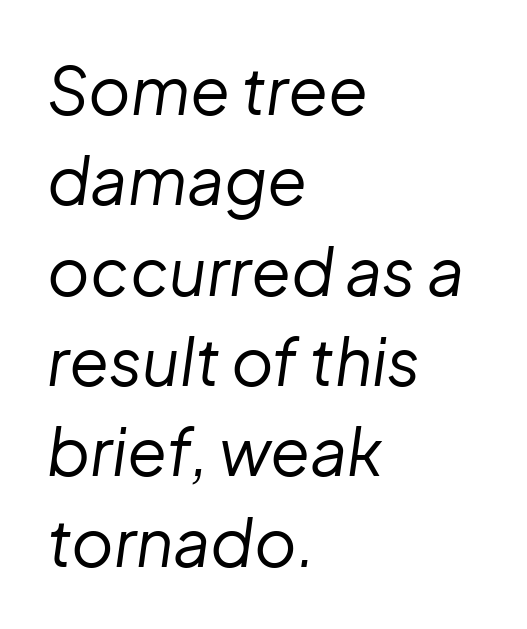
{"italic": "yes", "lean": "right", "slant_degrees": 8, "bold": "no", "weight": "regular", "width": "normal", "stroke_contrast": "low", "x_height": "medium", "monospaced": "no", "underline": "no", "align": "left", "line_spacing": "normal", "line_spacing_ratio": 1.39, "letter_spacing": "normal", "letter_spacing_em": 0.0, "glyph_px": 65}
